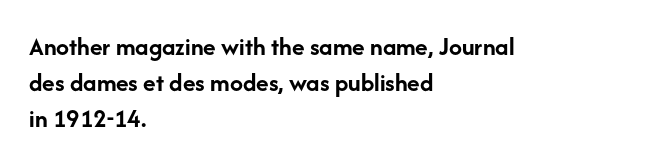
{"italic": "no", "bold": "yes", "underline": "no", "align": "left", "line_spacing": "normal", "line_spacing_ratio": 1.39, "letter_spacing": "normal", "letter_spacing_em": 0.0, "glyph_px": 26}
